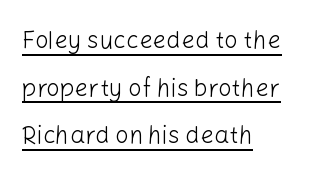
When letters stand straight like this, we call the style roman or upright. The block of text is sparse from top to bottom, with ample space between rows. Weight class: somewhere from thin through regular. These lines keep a tight, regular rhythm from letter to letter. Honestly, the underline is the first thing you notice here. Is the block centered? No — it sits flush against the left margin.
